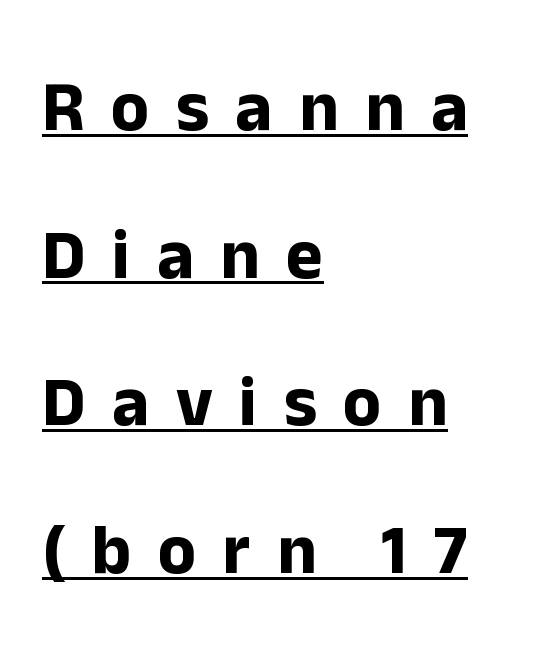
Baseline-to-baseline distance is far greater than the letter height. Pretty heavy lettering here — definitely bold. The rendering anchors every line to the left-hand side. Is there an underline? Yes — a line sits under the letters. Is this a fixed-width face? No — the glyphs have proportional, varying widths. Look at the bottom of the vertical strokes: they stop flat, with no serifs.
